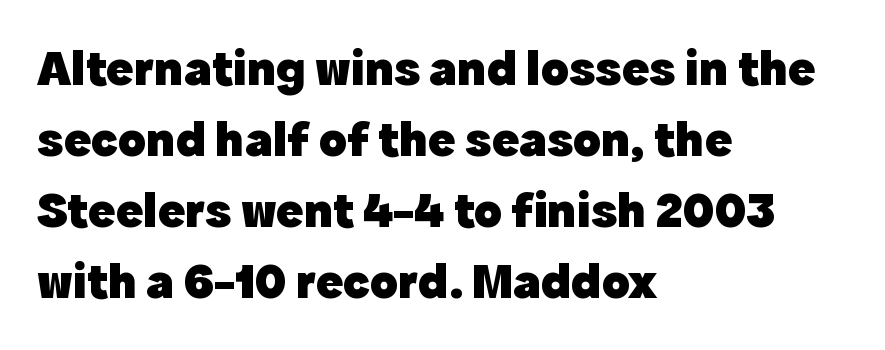
Q: Is the text bold? A: Yes.
Q: Is the text italic (slanted)? A: No, it is upright.
Q: Is the typeface a serif or a sans-serif typeface? A: Sans-serif.
Q: Is the text underlined? A: No.
Q: How is the paragraph aligned? A: Left-aligned.
Q: Is the spacing between letters normal or unusually wide? A: Normal.
Q: Is the spacing between lines tight, normal or loose? A: Normal.
Q: Width (condensed, normal, or wide)? A: Normal.
Q: x-height? A: Medium.
Q: Monospaced? A: No.
